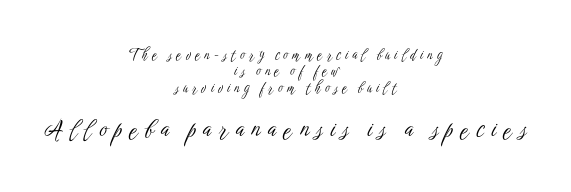
{"bold": "no", "underline": "no", "align": "center", "line_spacing_ratio": 1.17, "letter_spacing": "wide", "letter_spacing_em": 0.31, "larger_block": "second", "size_ratio": 1.71, "glyph_px": 24}
